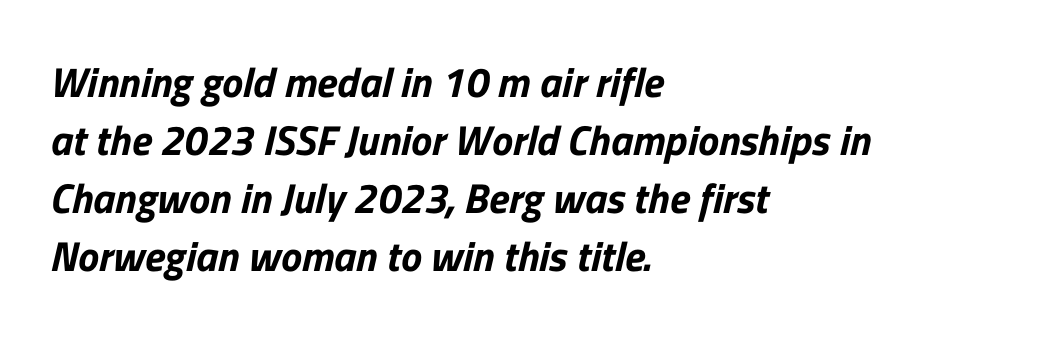
A student would call this left alignment; a typographer would say flush left, rag right. Inter-character spacing is left at the font's built-in metrics. Honestly, there is no underline to notice here at all. Line spacing here is normal. Think of a printed novel: that variable character pitch is what you see here. Observe the absence of serifs on each vertical stroke in this sample.
